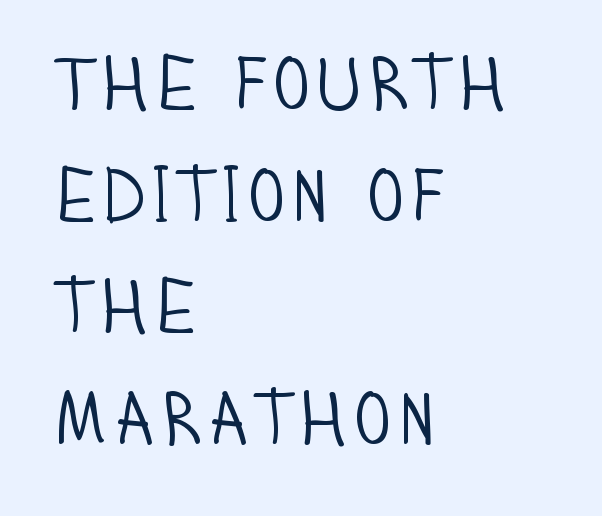
Q: Is the text bold? A: No.
Q: Is the text italic (slanted)? A: No, it is upright.
Q: Is the typeface a serif or a sans-serif typeface? A: Sans-serif.
Q: Is the text underlined? A: No.
Q: How is the paragraph aligned? A: Left-aligned.
Q: Is the spacing between letters normal or unusually wide? A: Normal.
Q: Is the spacing between lines tight, normal or loose? A: Normal.
Q: Width (condensed, normal, or wide)? A: Condensed.
Q: Stroke contrast? A: Low.
Q: x-height? A: Large.
Q: Monospaced? A: No.
